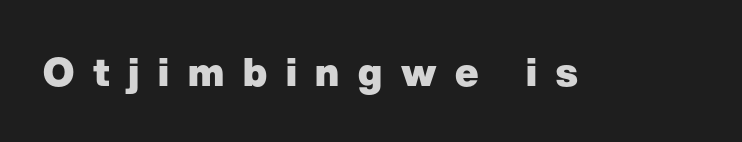
{"serif": "no", "italic": "no", "bold": "yes", "weight": "heavy", "width": "normal", "stroke_contrast": "low", "x_height": "medium", "monospaced": "no", "underline": "no", "letter_spacing": "wide", "letter_spacing_em": 0.48, "glyph_px": 39}
